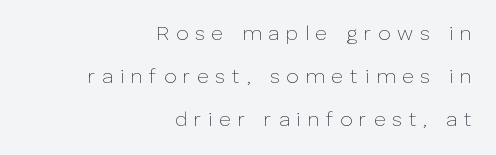
Q: Is the text bold? A: No.
Q: Is the text italic (slanted)? A: No, it is upright.
Q: Is the text underlined? A: No.
Q: How is the paragraph aligned? A: Right-aligned.
Q: Is the spacing between letters normal or unusually wide? A: Unusually wide.
Q: Is the spacing between lines tight, normal or loose? A: Loose.
